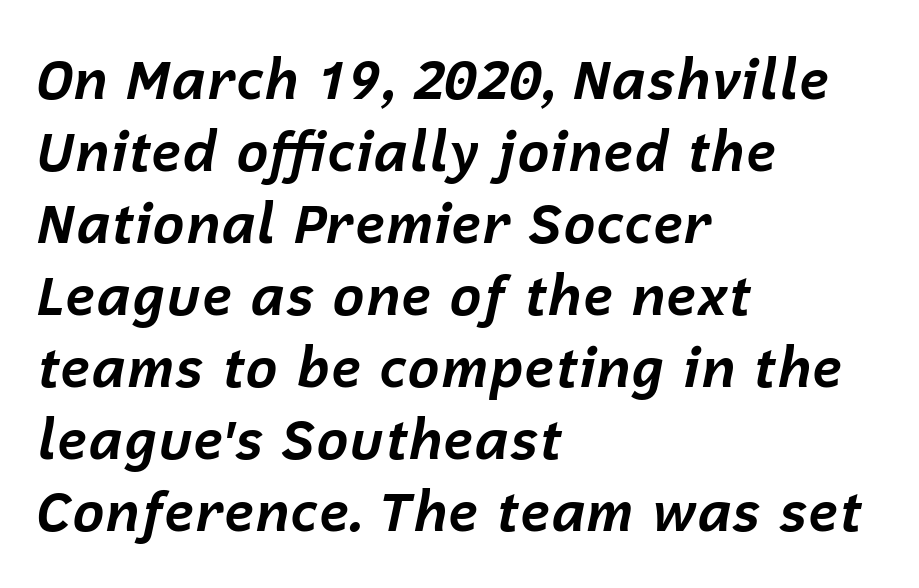
{"italic": "yes", "lean": "right", "slant_degrees": 12, "bold": "yes", "weight": "bold", "width": "normal", "stroke_contrast": "low", "x_height": "medium", "monospaced": "no", "underline": "no", "align": "left", "line_spacing": "normal", "line_spacing_ratio": 1.31, "letter_spacing": "normal", "letter_spacing_em": 0.0, "glyph_px": 55}
